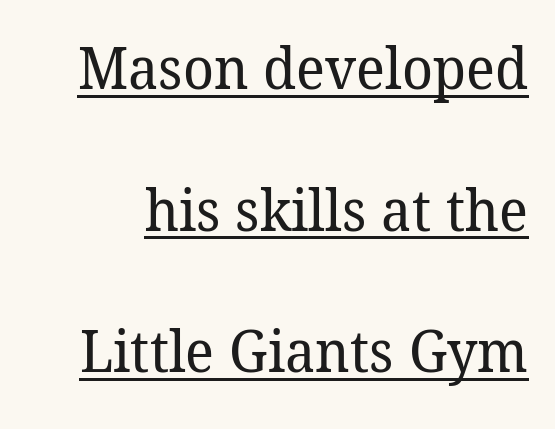
{"serif": "yes", "bold": "no", "weight": "regular", "width": "normal", "stroke_contrast": "low", "x_height": "medium", "monospaced": "no", "underline": "yes", "line_spacing": "loose", "line_spacing_ratio": 2.44, "letter_spacing": "normal", "letter_spacing_em": 0.0, "glyph_px": 58}
